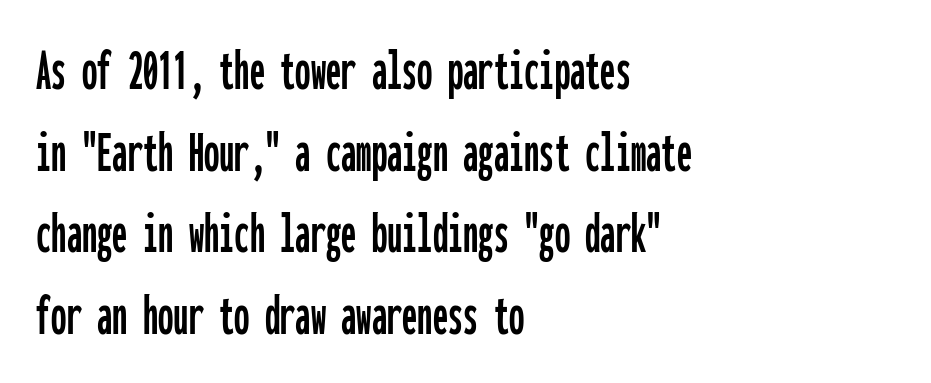
The text was rendered using a sans face with plain stroke endings. Here the glyphs are tracked normally, forming tight word shapes. Underlining? Definitely not there. The typography opts for an upright posture over an oblique one.
